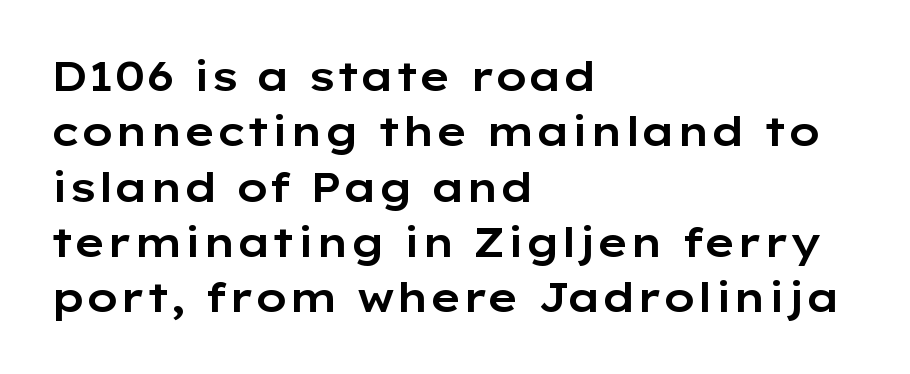
The image shows 41 px wide sans-serif type, upright; set left-aligned, normal line spacing (1.35x), normal letter spacing, not underlined; low stroke contrast and a medium x-height.
